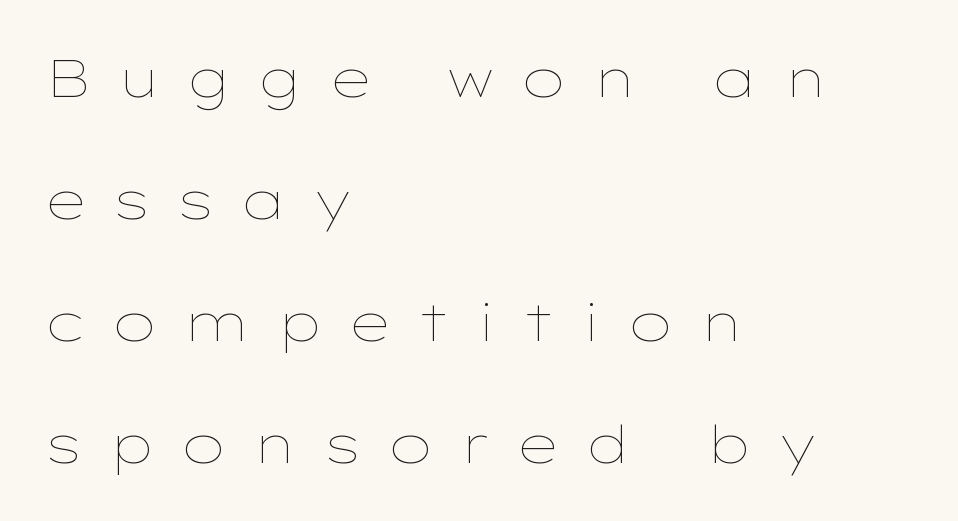
A typesetter would call this heavily tracked-out type. In terms of posture, this sample is upright. Vertically, the passage feels expansive, rows floating well apart. This reads as an unemphasized weight, regular at the heaviest.
